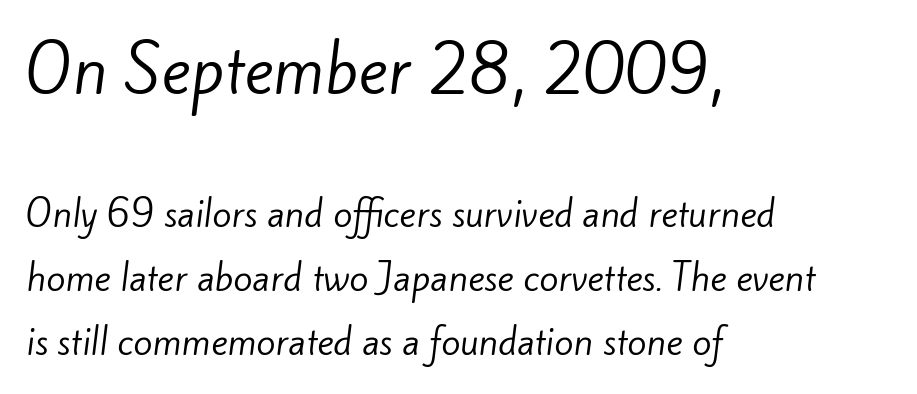
No feet cap the strokes, marking this as sans-serif type. Horizontal alignment here is leftward, the default for most running prose. Visually, the top section dominates because its glyphs are scaled up. Does extra space separate the letters? No, they use regular spacing. Each letter keeps its own natural width here, so spacing adapts to shape.
